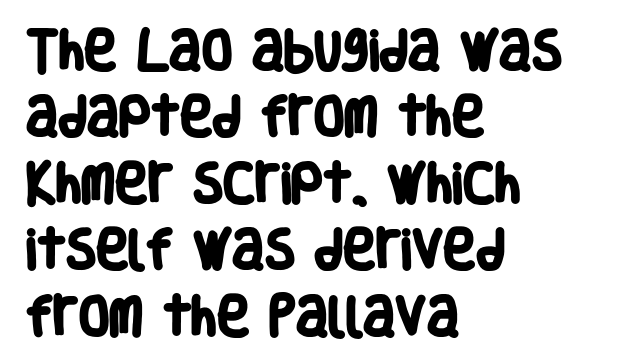
Q: Is the text bold? A: Yes.
Q: Is the typeface a serif or a sans-serif typeface? A: Sans-serif.
Q: Is the text underlined? A: No.
Q: How is the paragraph aligned? A: Left-aligned.
Q: Is the spacing between letters normal or unusually wide? A: Normal.
Q: Is the spacing between lines tight, normal or loose? A: Normal.
Q: Width (condensed, normal, or wide)? A: Condensed.
Q: Stroke contrast? A: Low.
Q: x-height? A: Large.
Q: Monospaced? A: No.
